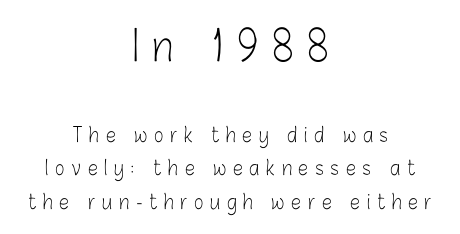
Q: Is the text bold? A: No.
Q: Is the text italic (slanted)? A: No, it is upright.
Q: Is the typeface a serif or a sans-serif typeface? A: Sans-serif.
Q: Is the text underlined? A: No.
Q: How is the paragraph aligned? A: Centered.
Q: Is the spacing between letters normal or unusually wide? A: Unusually wide.
Q: Is the spacing between lines tight, normal or loose? A: Normal.
Q: Which block of text is set in a larger size, the first (top) or the second (bottom)? A: The first (top) one.
Q: Width (condensed, normal, or wide)? A: Condensed.
Q: Stroke contrast? A: Low.
Q: x-height? A: Medium.
Q: Monospaced? A: No.
